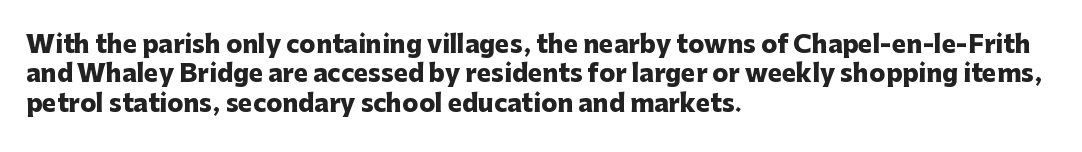
Q: Is the text bold? A: Yes.
Q: Is the text italic (slanted)? A: No, it is upright.
Q: Is the text underlined? A: No.
Q: How is the paragraph aligned? A: Left-aligned.
Q: Is the spacing between letters normal or unusually wide? A: Normal.
